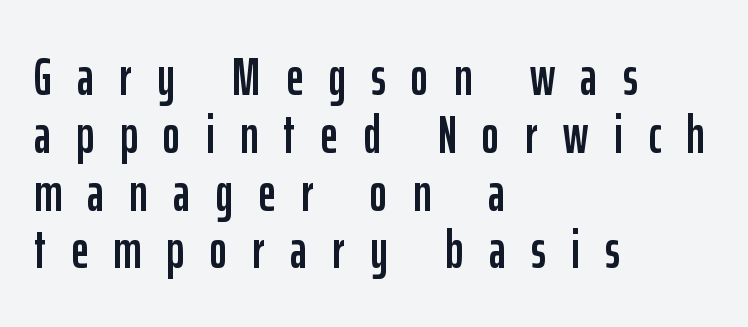
Q: Is the text italic (slanted)? A: No, it is upright.
Q: Is the typeface a serif or a sans-serif typeface? A: Sans-serif.
Q: Is the text underlined? A: No.
Q: How is the paragraph aligned? A: Left-aligned.
Q: Is the spacing between letters normal or unusually wide? A: Unusually wide.
Q: Is the spacing between lines tight, normal or loose? A: Tight.
Q: Width (condensed, normal, or wide)? A: Condensed.
Q: Stroke contrast? A: Low.
Q: x-height? A: Medium.
Q: Monospaced? A: No.
